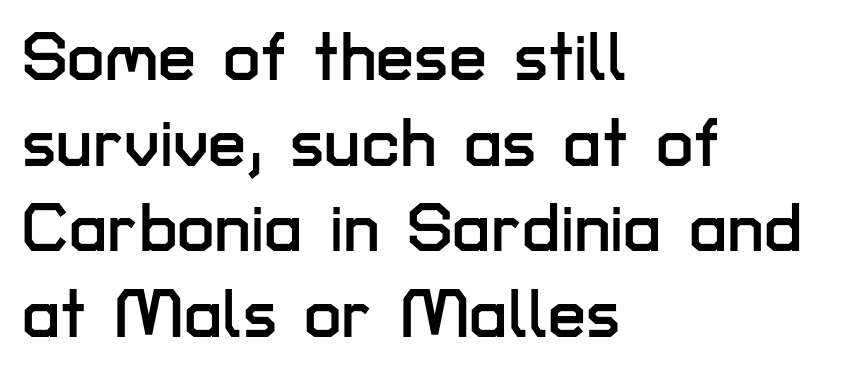
In terms of leading, this rendering sits right in the middle. This is the regular roman posture of the typeface. Look at the tracking — it's just the regular setting, nothing added. Rule under the text: the space is simply empty. Casual observation: everything's shoved over to the left.
